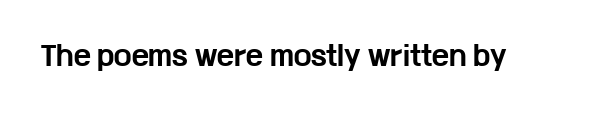
Q: Is the text bold? A: Yes.
Q: Is the text italic (slanted)? A: No, it is upright.
Q: Is the text underlined? A: No.
Q: Is the spacing between letters normal or unusually wide? A: Normal.
